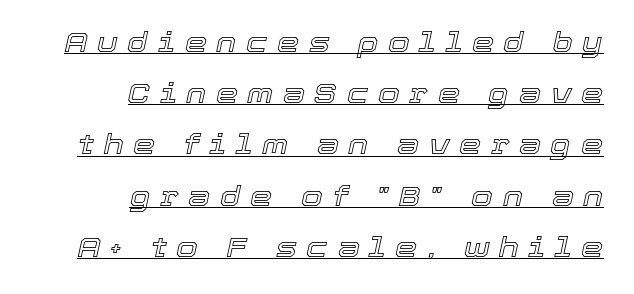
{"italic": "yes", "lean": "right", "slant_degrees": 12, "width": "normal", "x_height": "medium", "monospaced": "no", "underline": "yes", "align": "right", "line_spacing_ratio": 1.83, "letter_spacing": "wide", "letter_spacing_em": 0.34, "glyph_px": 28}
